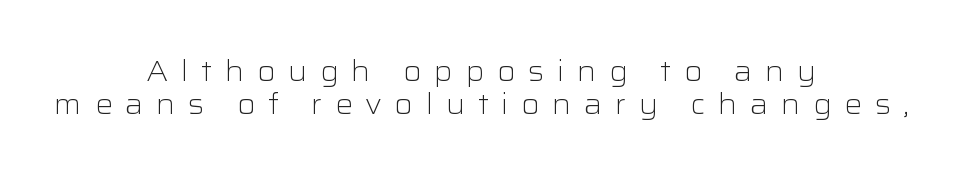
{"serif": "no", "italic": "no", "bold": "no", "weight": "light", "width": "wide", "stroke_contrast": "low", "x_height": "medium", "monospaced": "no", "underline": "no", "align": "center", "line_spacing_ratio": 1.19, "letter_spacing": "wide", "letter_spacing_em": 0.45, "glyph_px": 28}
